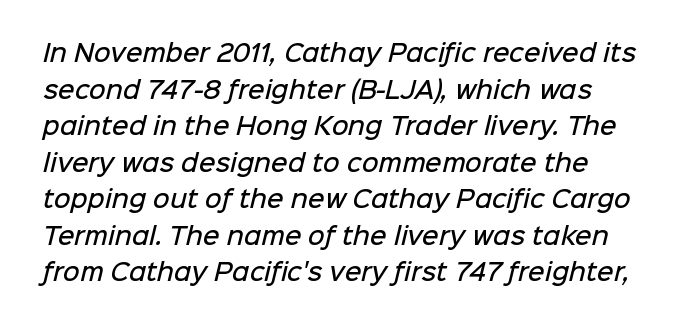
The image shows 23 px text type; set left-aligned, normal line spacing (1.59x), normal letter spacing, not underlined.
